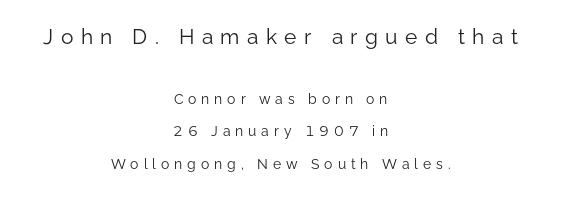
Q: Is the text bold? A: No.
Q: Is the text italic (slanted)? A: No, it is upright.
Q: Is the text underlined? A: No.
Q: How is the paragraph aligned? A: Centered.
Q: Is the spacing between letters normal or unusually wide? A: Unusually wide.
Q: Is the spacing between lines tight, normal or loose? A: Loose.
Q: Which block of text is set in a larger size, the first (top) or the second (bottom)? A: The first (top) one.
